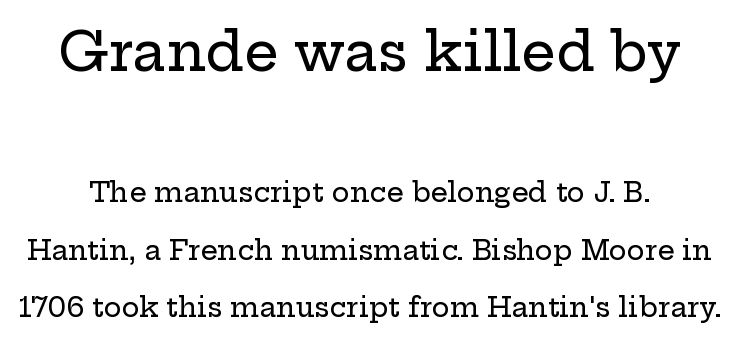
{"serif": "yes", "italic": "no", "width": "wide", "stroke_contrast": "low", "x_height": "medium", "monospaced": "no", "underline": "no", "line_spacing": "loose", "line_spacing_ratio": 2.13, "letter_spacing": "normal", "letter_spacing_em": 0.0, "larger_block": "first", "size_ratio": 2.0, "glyph_px": 54}
